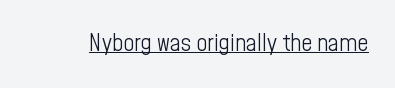
The image shows 24 px text type, upright; set normal letter spacing, underlined.
